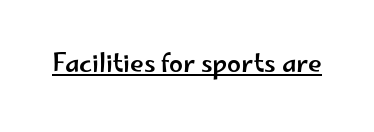
{"italic": "no", "underline": "yes", "letter_spacing": "normal", "letter_spacing_em": 0.0, "glyph_px": 25}
